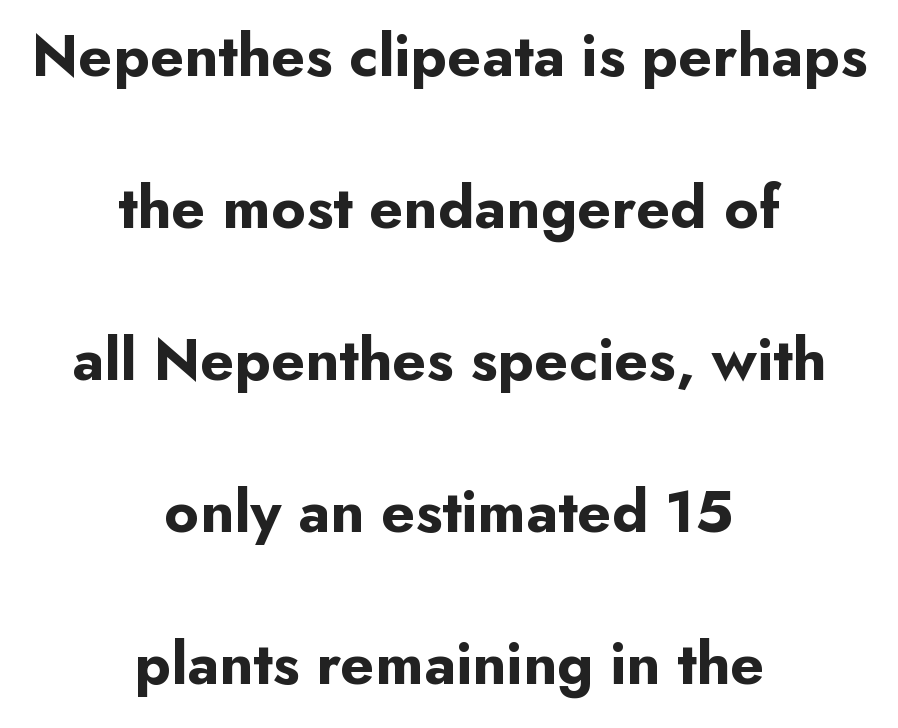
The image shows 61 px bold sans-serif type, upright; set centered, loose line spacing (2.49x), normal letter spacing, not underlined; low stroke contrast and a small x-height.
